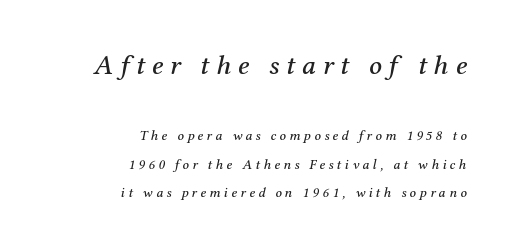
Q: Is the text italic (slanted)? A: Yes, it leans right by about 12 degrees.
Q: Is the typeface a serif or a sans-serif typeface? A: Serif.
Q: Is the text underlined? A: No.
Q: How is the paragraph aligned? A: Right-aligned.
Q: Is the spacing between letters normal or unusually wide? A: Unusually wide.
Q: Is the spacing between lines tight, normal or loose? A: Loose.
Q: Which block of text is set in a larger size, the first (top) or the second (bottom)? A: The first (top) one.
Q: Width (condensed, normal, or wide)? A: Normal.
Q: Stroke contrast? A: Medium.
Q: x-height? A: Medium.
Q: Monospaced? A: No.
